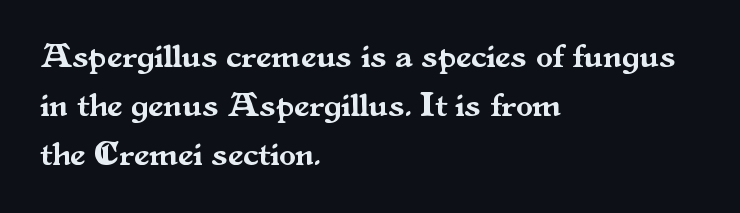
The image shows 34 px serif type, upright; set left-aligned, normal line spacing (1.44x), normal letter spacing, not underlined; medium stroke contrast and a small x-height.
